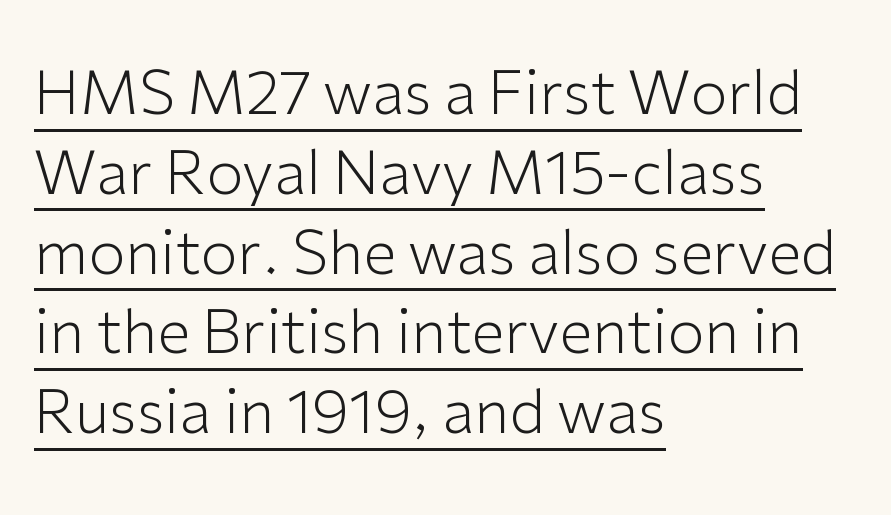
The image shows 60 px light sans-serif type, upright; set left-aligned, normal line spacing (1.33x), normal letter spacing, underlined; low stroke contrast and a medium x-height.
